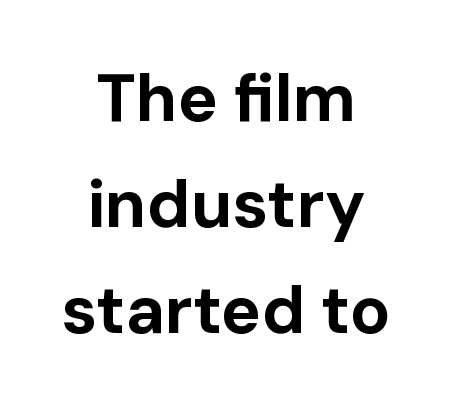
Horizontal alignment here is central, giving a formal, balanced look. Are there feet on the stems? There aren't — it's a sans. You could call the tracking neutral — neither tight nor loose. Its strokes are broad and dark, the hallmark of bold type. Does the leading feel generous? No, just average. The lettering holds an erect, upright posture throughout.
